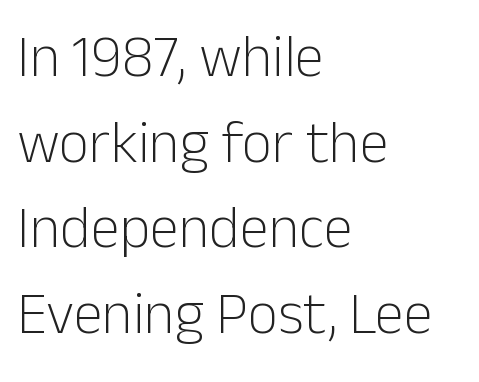
Q: Is the text bold? A: No.
Q: Is the text italic (slanted)? A: No, it is upright.
Q: Is the typeface a serif or a sans-serif typeface? A: Sans-serif.
Q: Is the text underlined? A: No.
Q: How is the paragraph aligned? A: Left-aligned.
Q: Is the spacing between letters normal or unusually wide? A: Normal.
Q: Is the spacing between lines tight, normal or loose? A: Normal.
Q: Width (condensed, normal, or wide)? A: Normal.
Q: Stroke contrast? A: Low.
Q: x-height? A: Medium.
Q: Monospaced? A: No.
